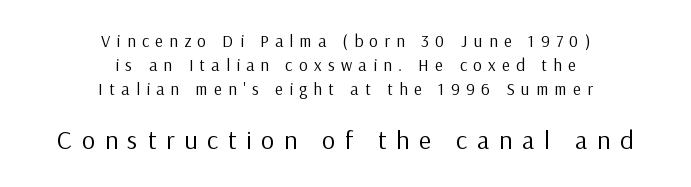
The image shows 26 px text type, upright; set centered, normal line spacing (1.41x), unusually wide letter spacing (+0.37 em), not underlined; the second (bottom) block is 1.53x larger.
